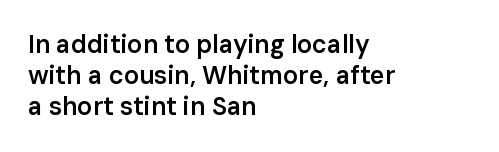
The vertical gap from one line to the next is medium. This sample is left-justified, so line endings fall wherever the words run out. Check under the words: just untouched page. Honestly, the letter spacing is just normal — you wouldn't notice it. Does the lettering tilt? It doesn't — this is upright. Typesetter's note: demi weight, one step under bold.
